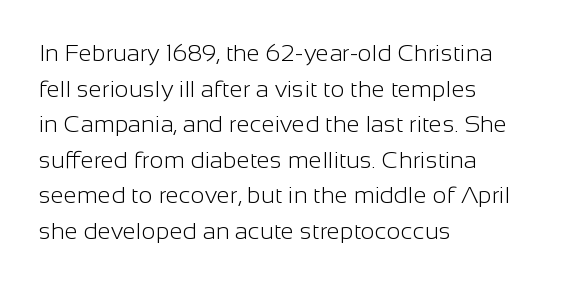
The image shows 24 px text type, upright; set left-aligned, normal line spacing (1.48x), normal letter spacing, not underlined.
